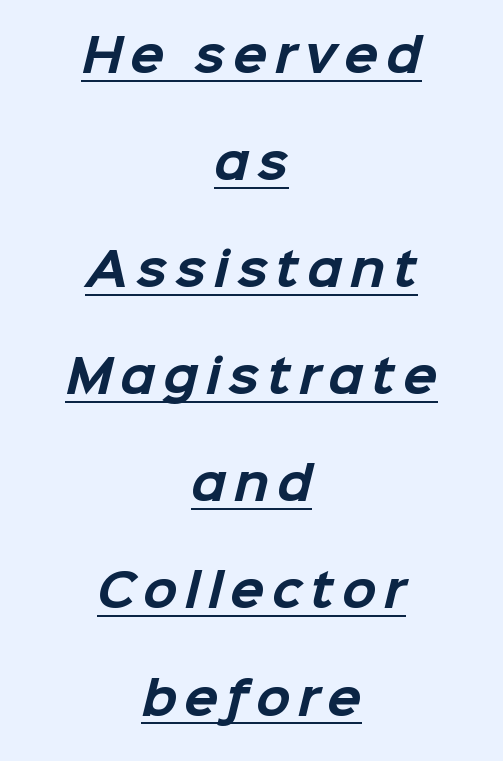
The passage is arranged like a title page — every line centered. Every word sits above its own underline. Look at the stroke-to-counter ratio: heavy, a bold. Proportional: the letters do not fall into vertical columns.
